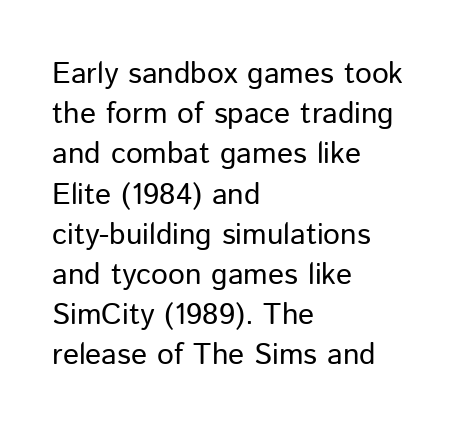
Q: Is the text bold? A: No.
Q: Is the text italic (slanted)? A: No, it is upright.
Q: Is the typeface a serif or a sans-serif typeface? A: Sans-serif.
Q: Is the text underlined? A: No.
Q: How is the paragraph aligned? A: Left-aligned.
Q: Is the spacing between letters normal or unusually wide? A: Normal.
Q: Is the spacing between lines tight, normal or loose? A: Normal.
Q: Width (condensed, normal, or wide)? A: Normal.
Q: Stroke contrast? A: Low.
Q: x-height? A: Medium.
Q: Monospaced? A: No.
